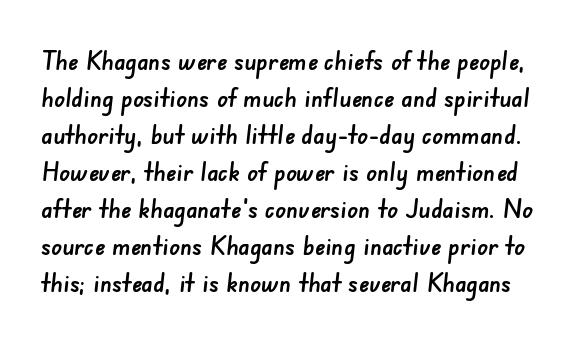
Honestly, there is no underline to notice here at all. These lines sit exactly where default settings would place them. No extra tracking has been applied to these lines.
